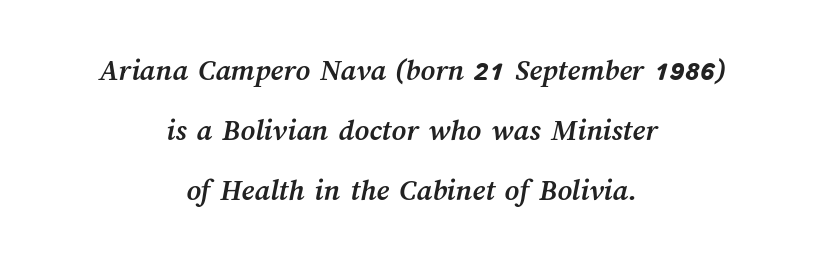
{"bold": "yes", "weight": "semibold", "width": "normal", "stroke_contrast": "medium", "x_height": "medium", "monospaced": "no", "underline": "no", "align": "center", "line_spacing": "loose", "line_spacing_ratio": 1.93, "letter_spacing": "normal", "letter_spacing_em": 0.0, "glyph_px": 31}
